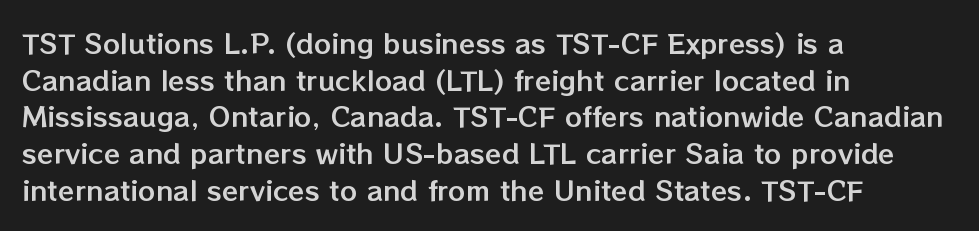
{"italic": "no", "underline": "no", "align": "left", "line_spacing": "normal", "line_spacing_ratio": 1.36, "letter_spacing": "normal", "letter_spacing_em": 0.0, "glyph_px": 27}
